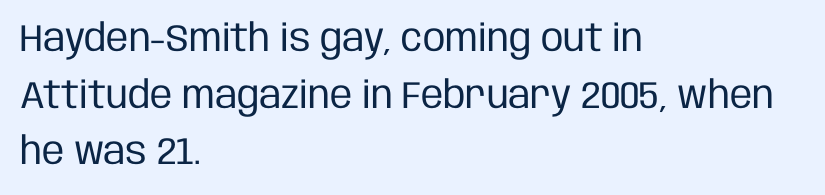
Q: Is the text bold? A: No.
Q: Is the text italic (slanted)? A: No, it is upright.
Q: Is the typeface a serif or a sans-serif typeface? A: Sans-serif.
Q: Is the text underlined? A: No.
Q: How is the paragraph aligned? A: Left-aligned.
Q: Is the spacing between letters normal or unusually wide? A: Normal.
Q: Is the spacing between lines tight, normal or loose? A: Normal.
Q: Width (condensed, normal, or wide)? A: Condensed.
Q: Stroke contrast? A: Low.
Q: x-height? A: Large.
Q: Monospaced? A: No.
